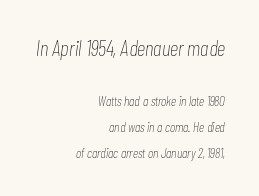
Two sizes are in play, and the larger belongs to the first block. Decoration check: the copy has no underline. Heft: none added — not bold. Notice how the stems are inclined rather than vertical — that's the hallmark of italics.
